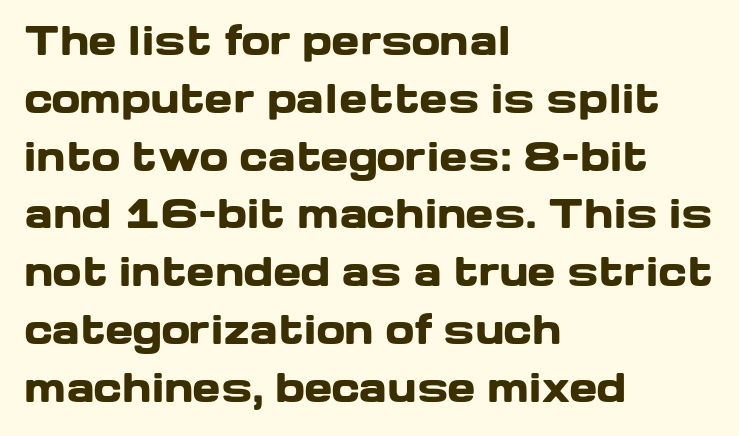
Q: Is the text bold? A: Yes.
Q: Is the text italic (slanted)? A: No, it is upright.
Q: Is the typeface a serif or a sans-serif typeface? A: Sans-serif.
Q: Is the text underlined? A: No.
Q: How is the paragraph aligned? A: Left-aligned.
Q: Is the spacing between letters normal or unusually wide? A: Normal.
Q: Is the spacing between lines tight, normal or loose? A: Normal.
Q: Width (condensed, normal, or wide)? A: Wide.
Q: Stroke contrast? A: Low.
Q: x-height? A: Medium.
Q: Monospaced? A: No.
